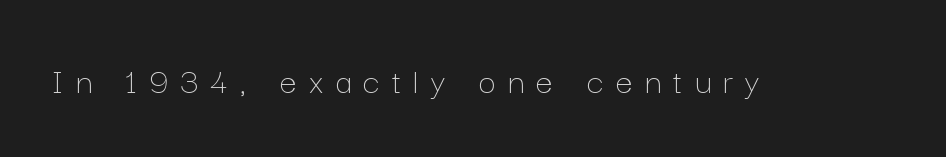
The strokes are not fattened; the text isn't bold. The glyphs are unaccompanied by any horizontal stroke below them. Notice how the stems are strictly vertical — no italics here. Looks like regular typesetting: each glyph gets only the width it needs.
